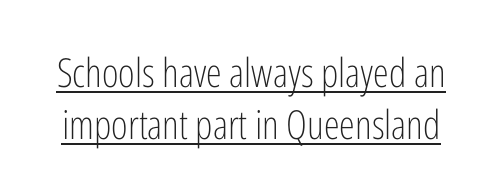
You could not count columns in this text — the font is proportionally spaced. Tracking here is standard; glyphs follow each other at the usual distance. Underlining? Definitely there. Leading matches the norm, producing a regular column. The face used here is a sans, in the tradition of grotesques and geometrics. The letters stand upright; this is a roman face.
